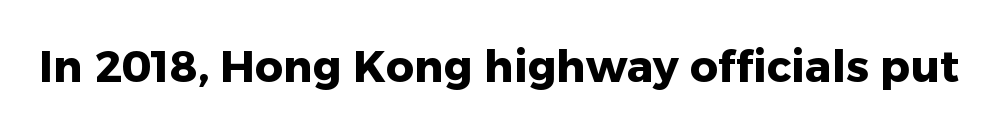
Do the letters lean? They stand straight. The gap between lines stays unmarked. Look at the stroke-to-counter ratio: heavy, a bold. This is sans-serif lettering, the kind often seen on screens and signage. The horizontal fit of the characters is conventional and even. A typesetter would call this proportional, since set widths differ per character.
